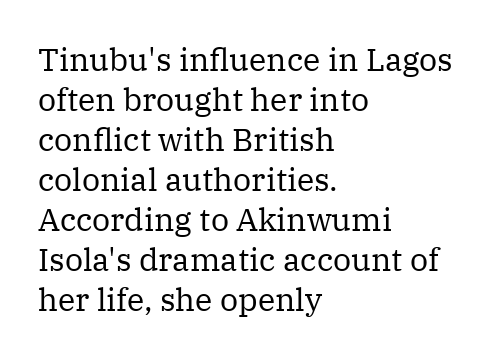
{"serif": "yes", "italic": "no", "bold": "no", "weight": "regular", "width": "normal", "stroke_contrast": "medium", "x_height": "medium", "monospaced": "no", "underline": "no", "align": "left", "line_spacing": "normal", "line_spacing_ratio": 1.25, "letter_spacing": "normal", "letter_spacing_em": 0.0, "glyph_px": 32}
